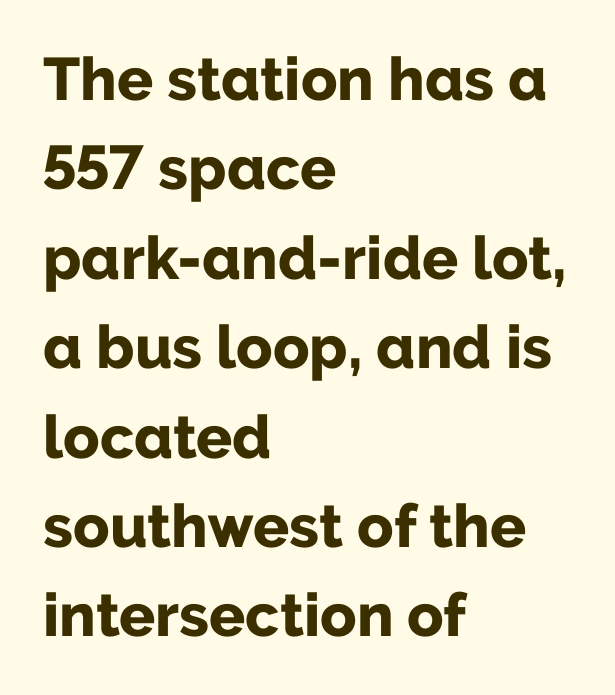
The letters advance in unequal steps, a hallmark of proportional type. Each new line begins a customary step beneath the previous one. Posture: vertical. A clean baseline with only descenders dipping below it. Compared with an ordinary text face, these strokes are far heavier — a full bold.
